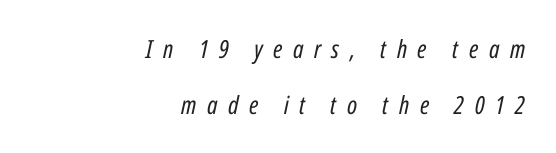
The passage shown is not bold in any degree. Here the glyphs are tracked loosely, breaking word shapes into spaced letters. The rendering anchors every line to the right-hand side. Successive baselines arrive slowly, with a big drop between each. Descender tails drop into unmarked territory.
